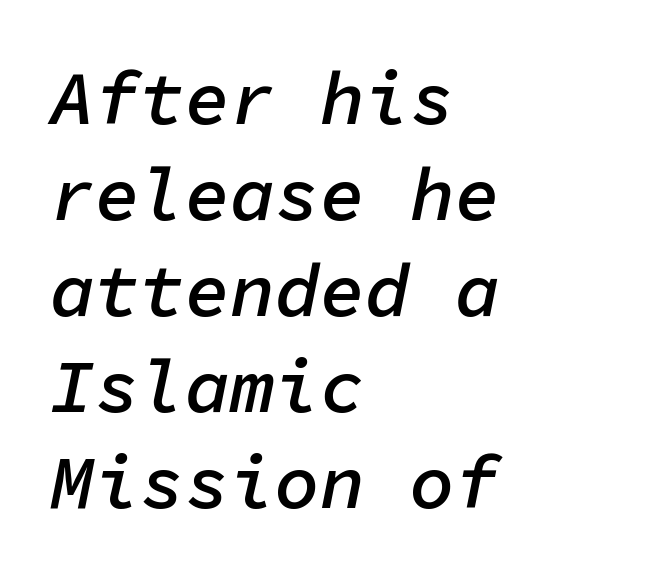
A clean baseline with only descenders dipping below it. When letters slant like this, we call the style italic. The leading is moderate, giving the passage an even texture. Every character here occupies the same horizontal width, giving the sample a typewriter-like rhythm. Typographic density is moderately raised because the face is semibold. Visually the block forms a straight wall on the left and a jagged coastline on the right.
